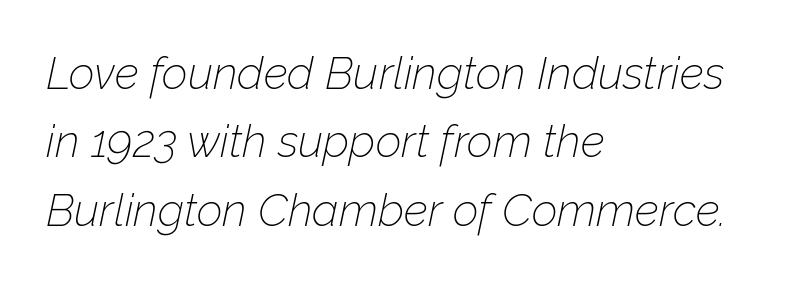
{"italic": "yes", "lean": "right", "slant_degrees": 12, "bold": "no", "weight": "thin", "width": "normal", "stroke_contrast": "low", "x_height": "medium", "monospaced": "no", "underline": "no", "align": "left", "line_spacing": "normal", "line_spacing_ratio": 1.52, "letter_spacing": "normal", "letter_spacing_em": 0.0, "glyph_px": 45}
